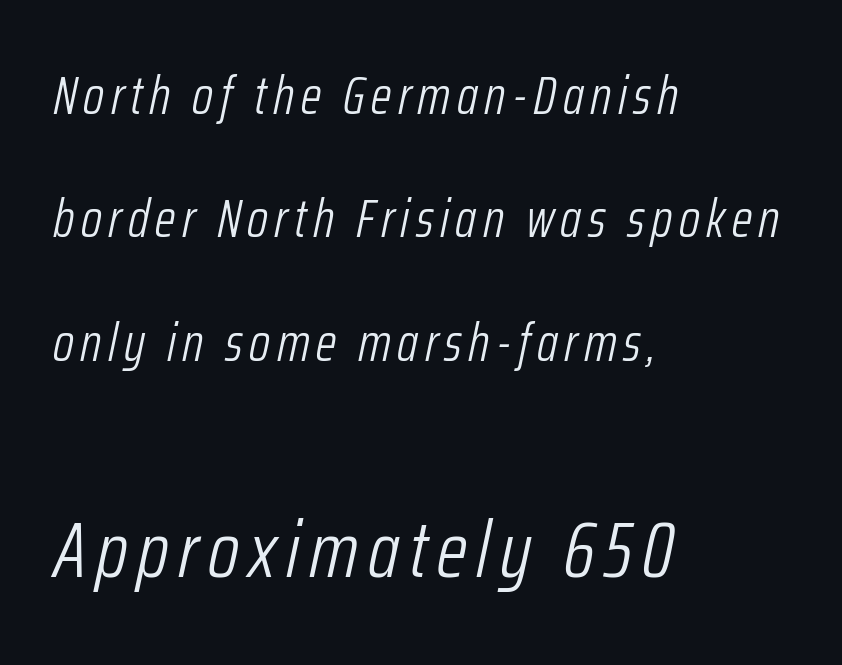
Q: Is the text bold? A: No.
Q: Is the text italic (slanted)? A: Yes, it leans right by about 12 degrees.
Q: Is the text underlined? A: No.
Q: How is the paragraph aligned? A: Left-aligned.
Q: Is the spacing between lines tight, normal or loose? A: Loose.
Q: Which block of text is set in a larger size, the first (top) or the second (bottom)? A: The second (bottom) one.
Q: Width (condensed, normal, or wide)? A: Condensed.
Q: Stroke contrast? A: Low.
Q: x-height? A: Medium.
Q: Monospaced? A: No.
